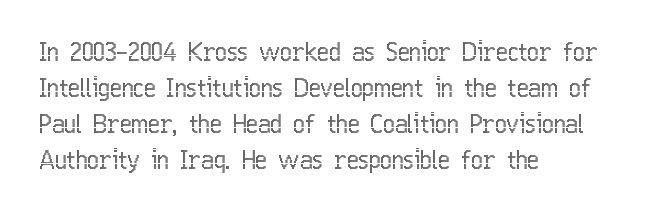
The image shows 25 px text type, upright; set left-aligned, normal line spacing (1.44x), normal letter spacing, not underlined.
